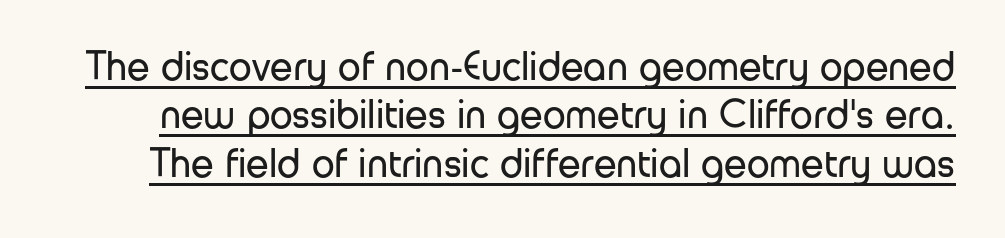
{"serif": "no", "italic": "no", "bold": "no", "weight": "regular", "width": "normal", "stroke_contrast": "low", "x_height": "medium", "monospaced": "no", "underline": "yes", "line_spacing_ratio": 1.18, "letter_spacing": "normal", "letter_spacing_em": 0.0, "glyph_px": 41}
